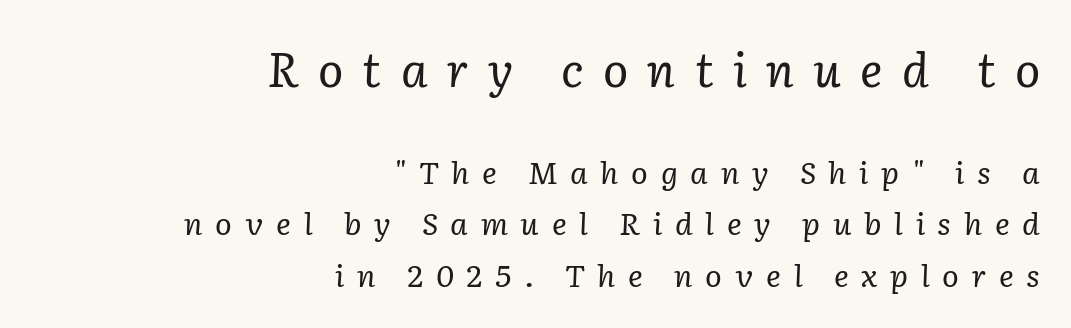
{"serif": "yes", "italic": "yes", "lean": "right", "slant_degrees": 2, "bold": "no", "weight": "regular", "width": "normal", "stroke_contrast": "low", "x_height": "medium", "monospaced": "no", "underline": "no", "align": "right", "line_spacing": "normal", "line_spacing_ratio": 1.66, "letter_spacing": "wide", "letter_spacing_em": 0.41, "larger_block": "first", "size_ratio": 1.52, "glyph_px": 47}
